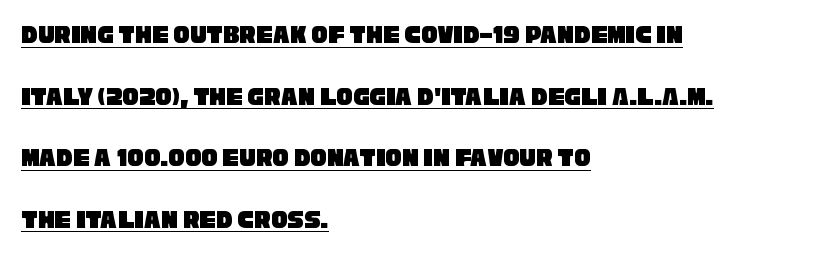
Q: Is the text underlined? A: Yes.
Q: How is the paragraph aligned? A: Left-aligned.
Q: Is the spacing between letters normal or unusually wide? A: Normal.
Q: Is the spacing between lines tight, normal or loose? A: Loose.
